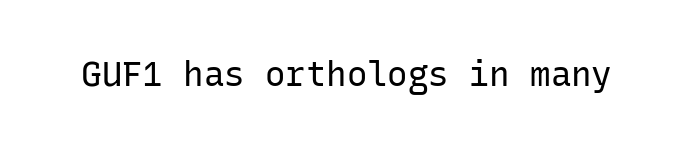
Every character here occupies the same horizontal width, giving the sample a typewriter-like rhythm. This is roman type, the default non-slanted kind. Typographically, this falls in the sans-serif category. This rendering features lettering with no underline.
